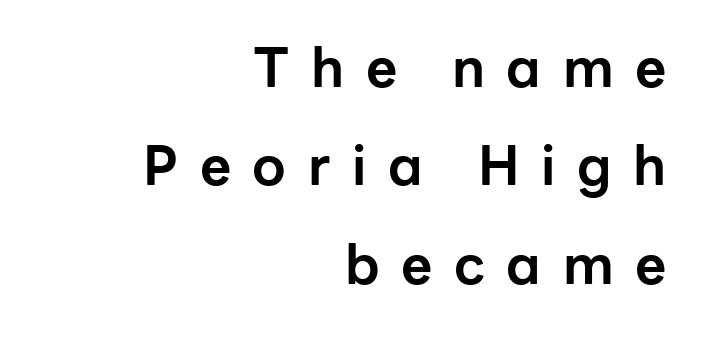
The image shows 54 px bold sans-serif type, upright; set right-aligned, line spacing 1.82x, unusually wide letter spacing (+0.4 em), not underlined; low stroke contrast and a medium x-height.
